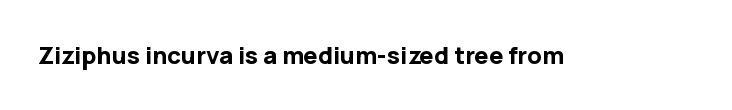
{"italic": "no", "bold": "yes", "underline": "no", "letter_spacing": "normal", "letter_spacing_em": 0.0, "glyph_px": 24}
